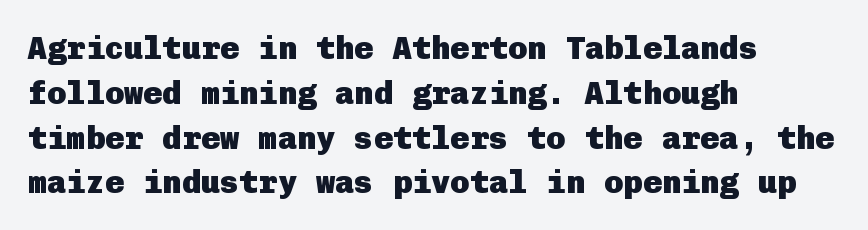
{"serif": "no", "italic": "no", "bold": "yes", "weight": "heavy", "width": "normal", "stroke_contrast": "low", "x_height": "medium", "underline": "no", "align": "left", "line_spacing": "normal", "line_spacing_ratio": 1.4, "letter_spacing": "normal", "letter_spacing_em": 0.0, "glyph_px": 32}
